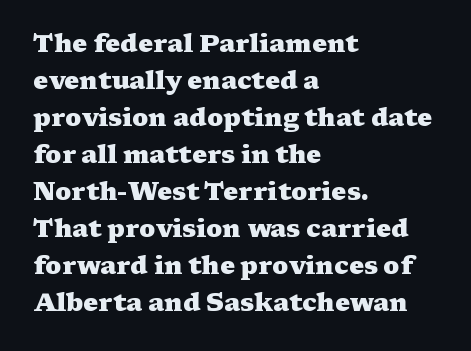
Q: Is the text bold? A: Yes.
Q: Is the text italic (slanted)? A: No, it is upright.
Q: Is the text underlined? A: No.
Q: How is the paragraph aligned? A: Left-aligned.
Q: Is the spacing between letters normal or unusually wide? A: Normal.
Q: Is the spacing between lines tight, normal or loose? A: Normal.
